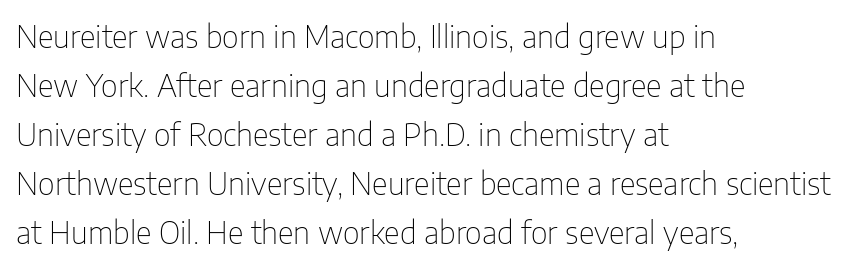
Q: Is the text bold? A: No.
Q: Is the text italic (slanted)? A: No, it is upright.
Q: Is the typeface a serif or a sans-serif typeface? A: Sans-serif.
Q: Is the text underlined? A: No.
Q: How is the paragraph aligned? A: Left-aligned.
Q: Is the spacing between letters normal or unusually wide? A: Normal.
Q: Is the spacing between lines tight, normal or loose? A: Normal.
Q: Width (condensed, normal, or wide)? A: Condensed.
Q: Stroke contrast? A: Low.
Q: x-height? A: Medium.
Q: Monospaced? A: No.
